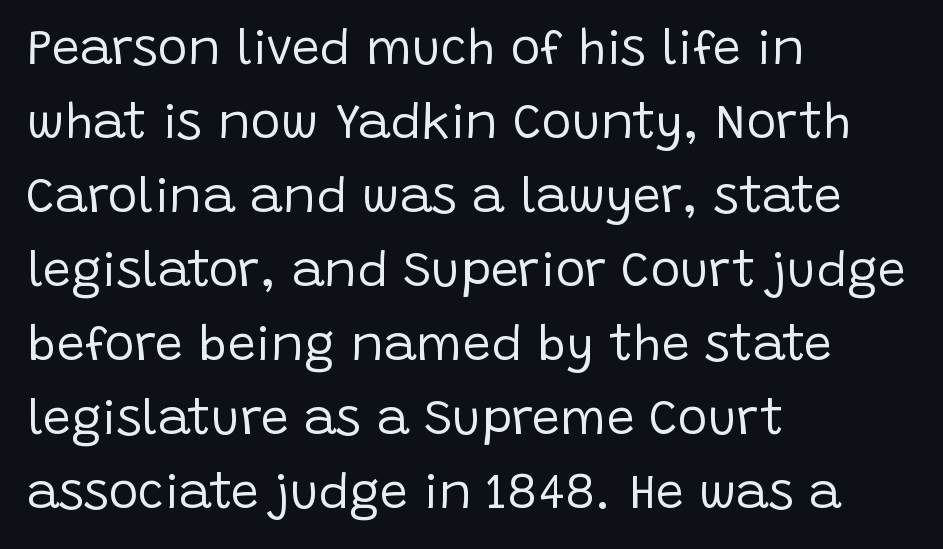
The image shows 50 px regular-weight sans-serif type, upright; set left-aligned, normal line spacing (1.48x), normal letter spacing, not underlined; low stroke contrast and a large x-height.
